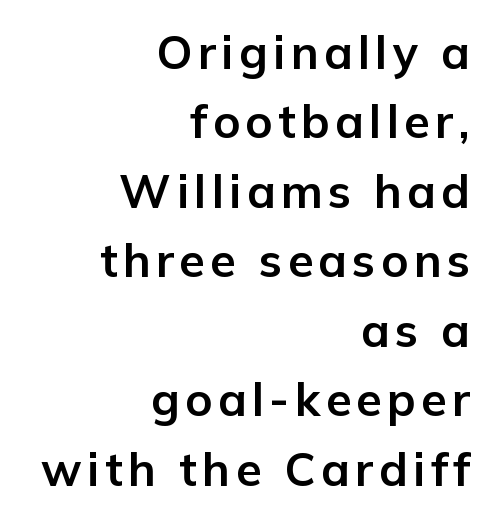
The image shows 46 px bold sans-serif type, upright; set right-aligned, normal line spacing (1.51x), not underlined; low stroke contrast and a medium x-height.
